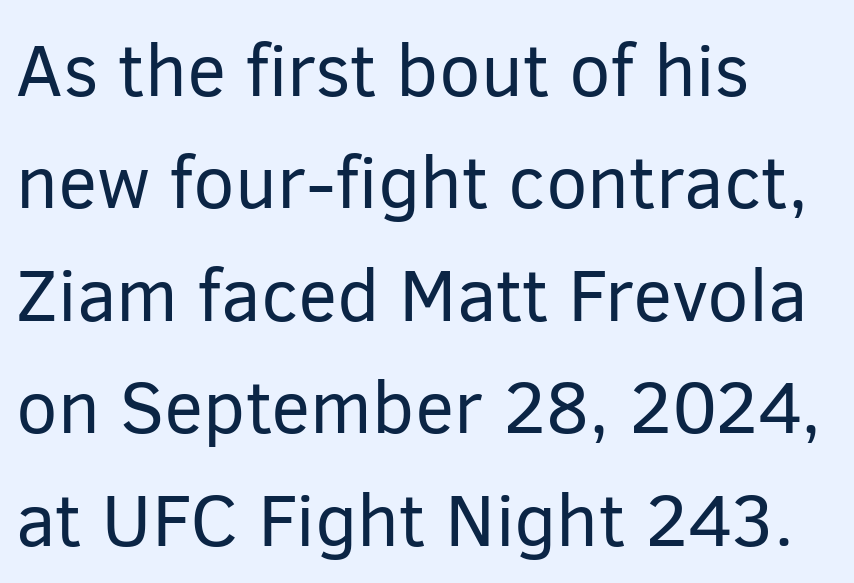
The image shows 74 px regular-weight sans-serif type, upright; set left-aligned, normal line spacing (1.52x), normal letter spacing, not underlined; low stroke contrast and a medium x-height.
